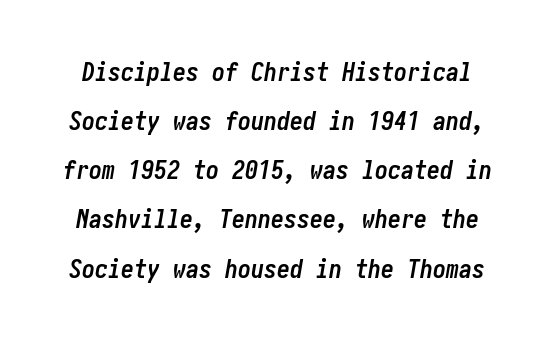
Q: Is the text bold? A: Yes.
Q: Is the text italic (slanted)? A: Yes, it leans right by about 10 degrees.
Q: Is the text underlined? A: No.
Q: Is the spacing between letters normal or unusually wide? A: Normal.
